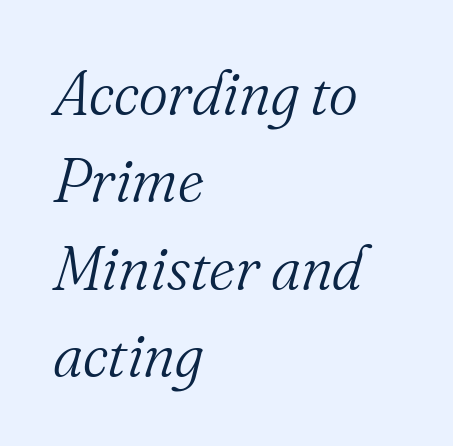
The image shows 62 px light serif type, italic (leaning right); set left-aligned, normal line spacing (1.41x), normal letter spacing, not underlined; medium stroke contrast and a small x-height.
